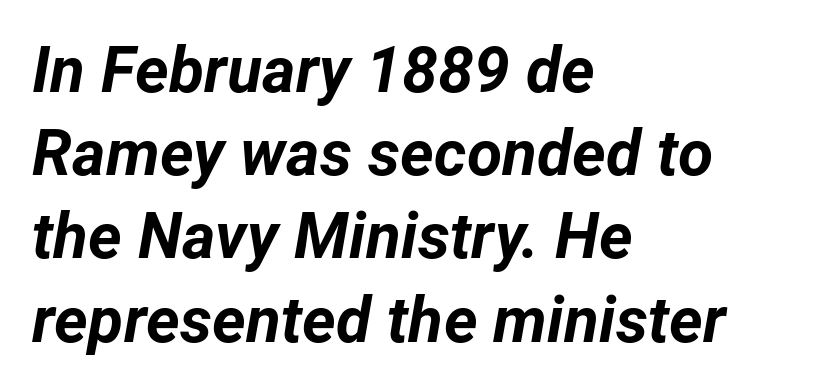
Q: Is the text bold? A: Yes.
Q: Is the text italic (slanted)? A: Yes, it leans right by about 12 degrees.
Q: Is the text underlined? A: No.
Q: How is the paragraph aligned? A: Left-aligned.
Q: Is the spacing between letters normal or unusually wide? A: Normal.
Q: Is the spacing between lines tight, normal or loose? A: Normal.
Q: Width (condensed, normal, or wide)? A: Normal.
Q: Stroke contrast? A: Low.
Q: x-height? A: Medium.
Q: Monospaced? A: No.
